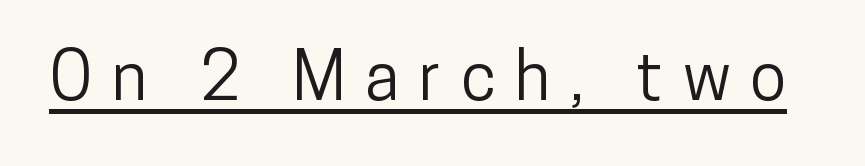
{"serif": "no", "italic": "no", "width": "condensed", "stroke_contrast": "low", "x_height": "medium", "monospaced": "no", "underline": "yes", "letter_spacing": "wide", "letter_spacing_em": 0.29, "glyph_px": 67}
